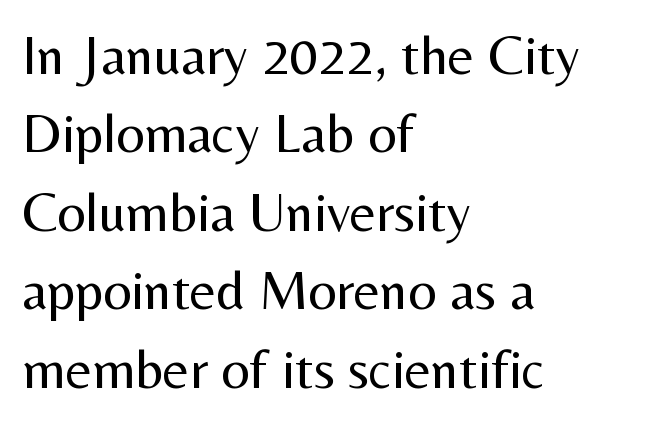
The image shows 56 px regular-weight sans-serif type, upright; set left-aligned, normal line spacing (1.4x), normal letter spacing, not underlined; medium stroke contrast and a medium x-height.
